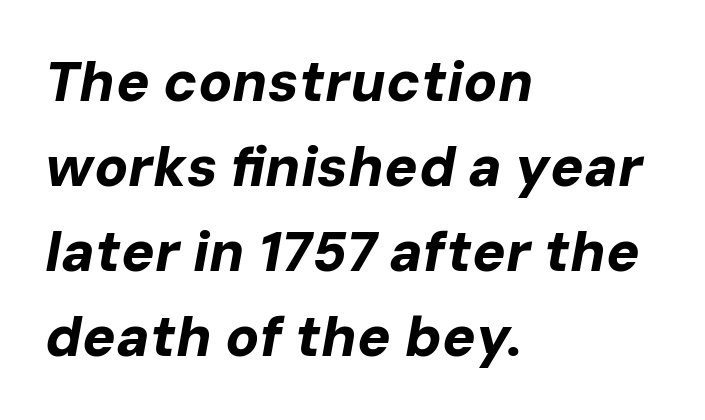
Q: Is the text bold? A: Yes.
Q: Is the text italic (slanted)? A: Yes, it leans right by about 10 degrees.
Q: Is the text underlined? A: No.
Q: How is the paragraph aligned? A: Left-aligned.
Q: Is the spacing between letters normal or unusually wide? A: Normal.
Q: Is the spacing between lines tight, normal or loose? A: Normal.
Q: Width (condensed, normal, or wide)? A: Normal.
Q: Stroke contrast? A: Low.
Q: x-height? A: Medium.
Q: Monospaced? A: No.
